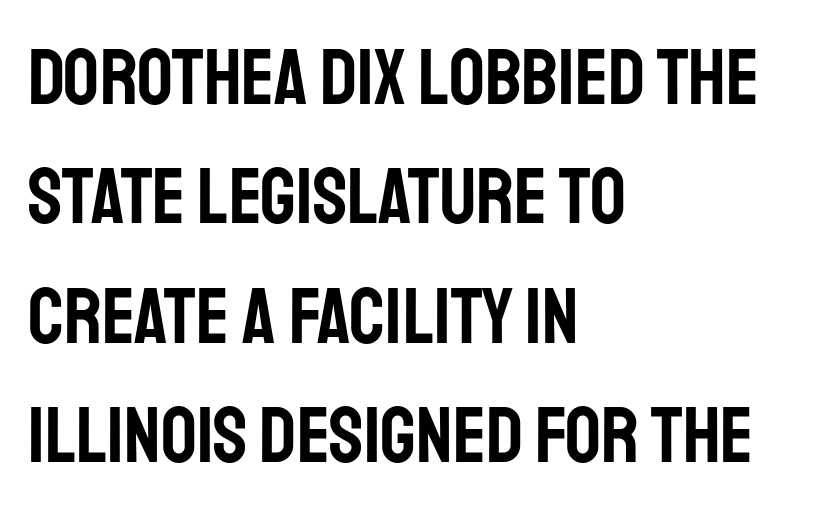
The image shows 79 px condensed sans-serif type, upright; set left-aligned, normal line spacing (1.51x), normal letter spacing, not underlined; low stroke contrast and a large x-height.
